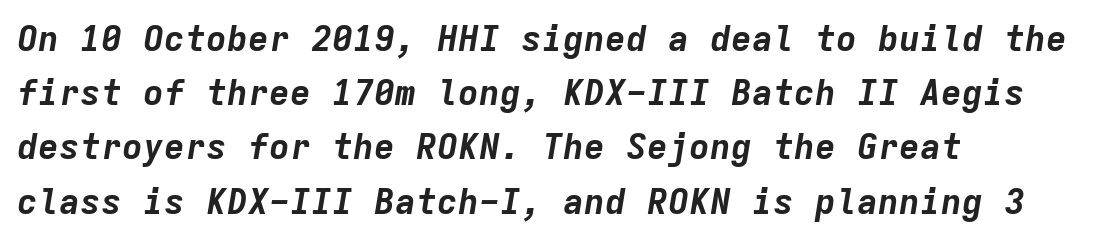
Q: Is the text bold? A: Yes.
Q: Is the text italic (slanted)? A: Yes, it leans right by about 9 degrees.
Q: Is the text underlined? A: No.
Q: How is the paragraph aligned? A: Left-aligned.
Q: Is the spacing between letters normal or unusually wide? A: Normal.
Q: Is the spacing between lines tight, normal or loose? A: Normal.
Q: Width (condensed, normal, or wide)? A: Normal.
Q: Stroke contrast? A: Low.
Q: x-height? A: Medium.
Q: Monospaced? A: Yes.
